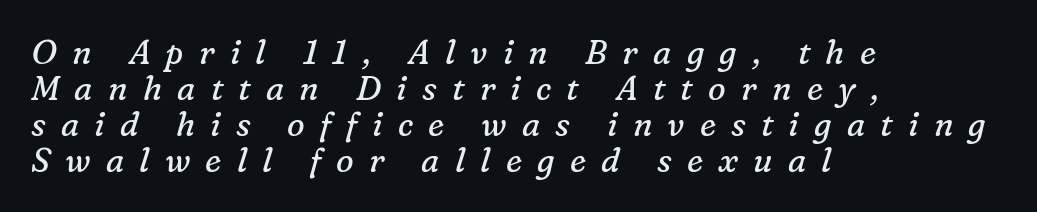
The image shows 33 px regular-weight serif type, italic (leaning right); set left-aligned, tight line spacing (1.09x), unusually wide letter spacing (+0.46 em), not underlined; low stroke contrast and a medium x-height.
